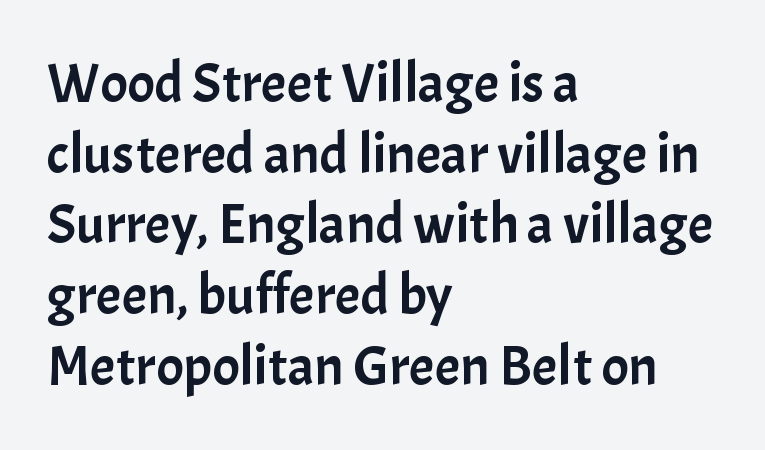
{"serif": "no", "italic": "no", "width": "normal", "stroke_contrast": "low", "x_height": "medium", "monospaced": "no", "underline": "no", "align": "left", "line_spacing_ratio": 1.24, "letter_spacing": "normal", "letter_spacing_em": 0.0, "glyph_px": 57}
